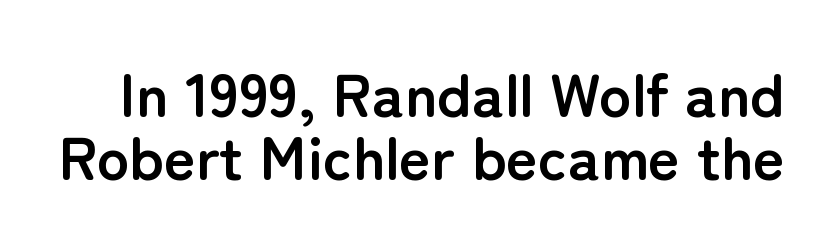
Q: Is the text bold? A: Yes.
Q: Is the text italic (slanted)? A: No, it is upright.
Q: Is the typeface a serif or a sans-serif typeface? A: Sans-serif.
Q: Is the text underlined? A: No.
Q: Is the spacing between letters normal or unusually wide? A: Normal.
Q: Is the spacing between lines tight, normal or loose? A: Tight.
Q: Width (condensed, normal, or wide)? A: Normal.
Q: Stroke contrast? A: Low.
Q: x-height? A: Medium.
Q: Monospaced? A: No.
